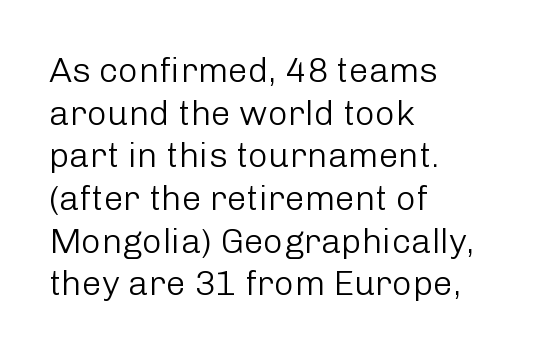
Visually the block forms a straight wall on the left and a jagged coastline on the right. The passage shown is typed in a proportional face where columns would drift. The strip under each line holds only bare page. The characters are drawn with everyday or finer stroke widths. The typography opts for an upright posture over an oblique one.
